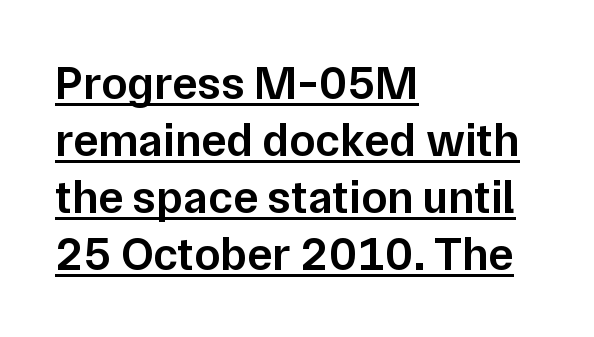
The image shows 47 px semibold sans-serif type, upright; set left-aligned, line spacing 1.21x, normal letter spacing, underlined; low stroke contrast and a medium x-height.
